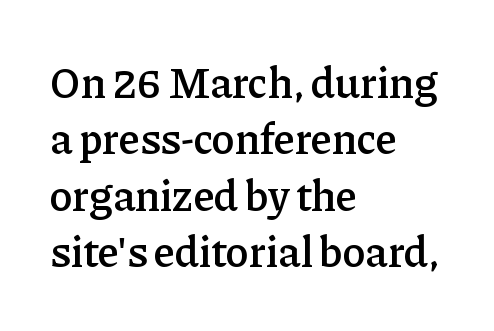
Q: Is the text bold? A: Semi-bold.
Q: Is the text italic (slanted)? A: No, it is upright.
Q: Is the typeface a serif or a sans-serif typeface? A: Serif.
Q: Is the text underlined? A: No.
Q: How is the paragraph aligned? A: Left-aligned.
Q: Is the spacing between letters normal or unusually wide? A: Normal.
Q: Is the spacing between lines tight, normal or loose? A: Normal.
Q: Width (condensed, normal, or wide)? A: Normal.
Q: Stroke contrast? A: Low.
Q: x-height? A: Medium.
Q: Monospaced? A: No.
